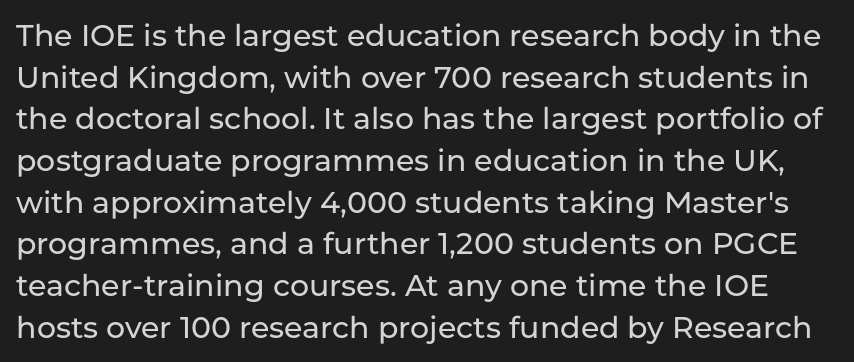
What stands out about the letter spacing? Nothing — it is the standard amount. Descenders are the only things crossing below the line. Note the varied advance widths — an 'i' is clearly narrower than an 'm'. Designer's note — italics off, roman on.
